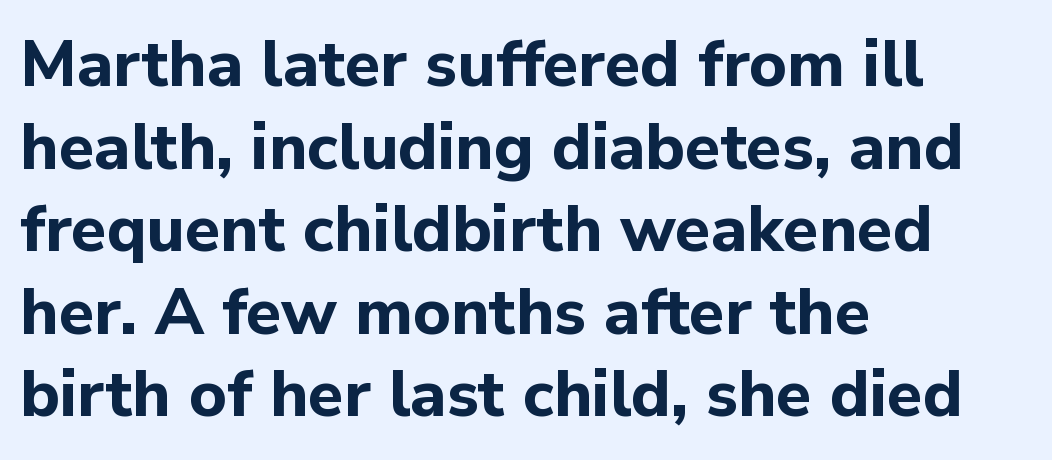
Characters remain perfectly vertical along every line. Examine the stroke ends and you'll find no serifs. Alignment: flush left. The face used here has the dense, thick strokes of a bold.
